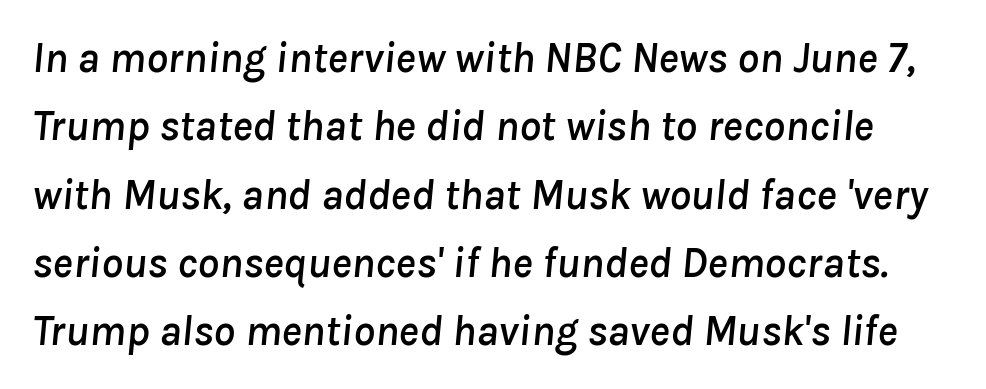
Students, observe: this is what conventionally led text looks like. Glance below the letters and you will spot only blank space. The axis of the letterforms is tilted away from vertical. Here the designer chose a conventional face with non-uniform glyph widths. The face used here is rendered with its standard letterfit.
